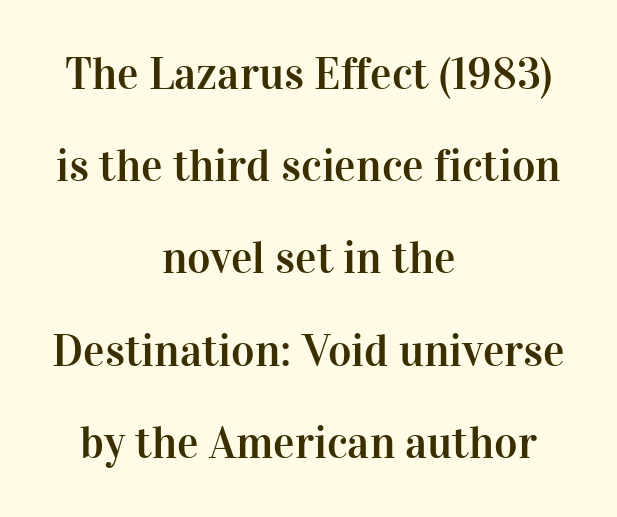
Q: Is the text italic (slanted)? A: No, it is upright.
Q: Is the typeface a serif or a sans-serif typeface? A: Serif.
Q: Is the text underlined? A: No.
Q: How is the paragraph aligned? A: Centered.
Q: Is the spacing between letters normal or unusually wide? A: Normal.
Q: Is the spacing between lines tight, normal or loose? A: Loose.
Q: Width (condensed, normal, or wide)? A: Normal.
Q: Stroke contrast? A: High.
Q: x-height? A: Medium.
Q: Monospaced? A: No.
